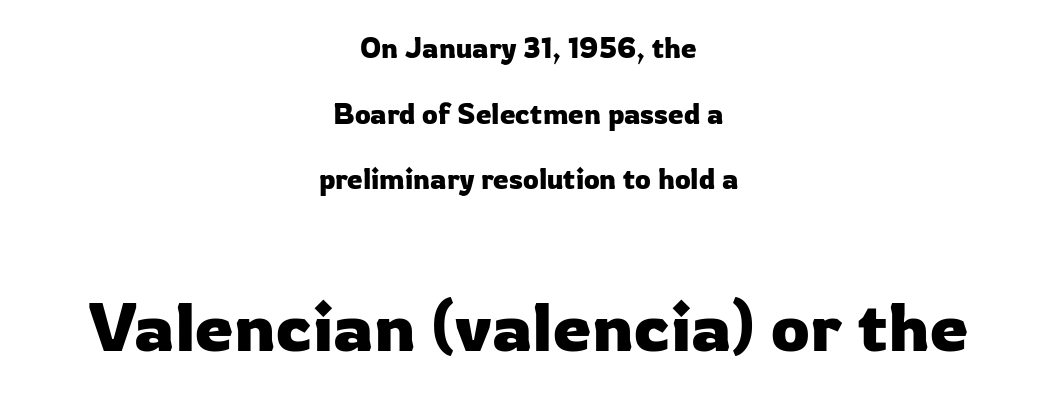
Q: Is the text italic (slanted)? A: No, it is upright.
Q: Is the typeface a serif or a sans-serif typeface? A: Sans-serif.
Q: Is the text underlined? A: No.
Q: How is the paragraph aligned? A: Centered.
Q: Is the spacing between letters normal or unusually wide? A: Normal.
Q: Is the spacing between lines tight, normal or loose? A: Loose.
Q: Which block of text is set in a larger size, the first (top) or the second (bottom)? A: The second (bottom) one.
Q: Width (condensed, normal, or wide)? A: Normal.
Q: Stroke contrast? A: Low.
Q: x-height? A: Medium.
Q: Monospaced? A: No.
